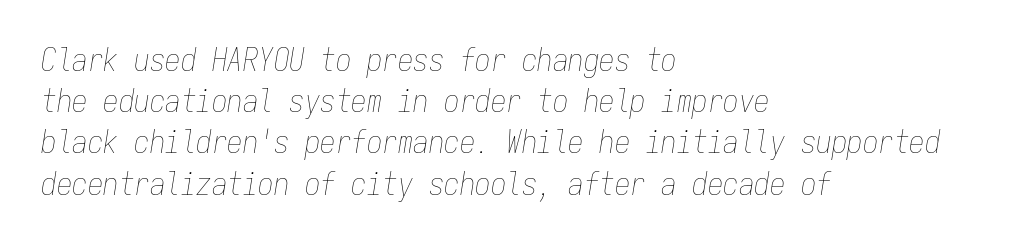
Compared with a centered layout, this one pins lines to the left instead. Honestly, the letter spacing is just normal — you wouldn't notice it. The area under the type is left untouched. The font sits on the lighter half of the weight spectrum, regular included.
